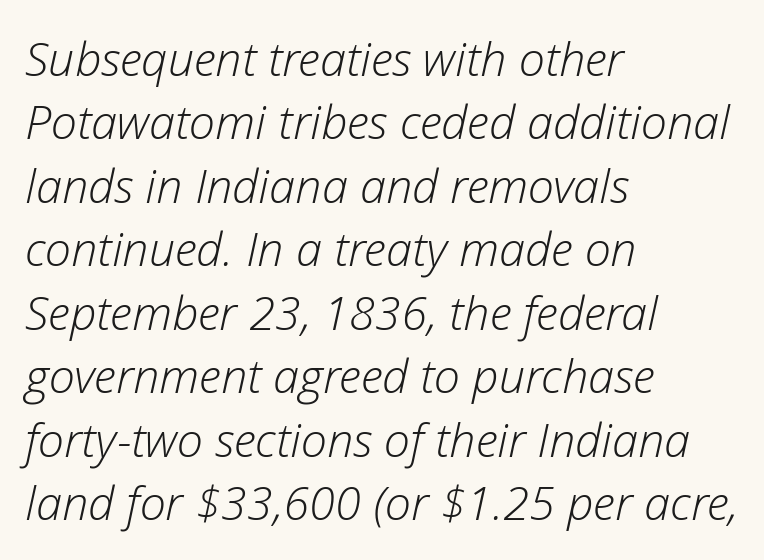
Does the leading feel generous? No, just average. Here the glyphs are tracked normally, forming tight word shapes. Notice how the stems are inclined rather than vertical — that's the hallmark of italics. Stem width sits at or under what a default text font uses.
